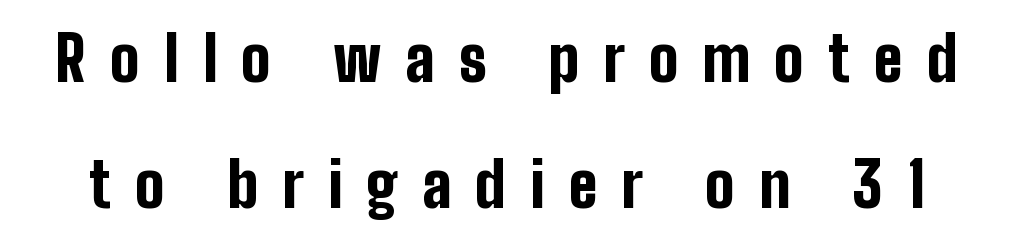
The image shows 62 px bold, condensed sans-serif type, upright; set loose line spacing (2.03x), unusually wide letter spacing (+0.39 em), not underlined; low stroke contrast and a medium x-height.
